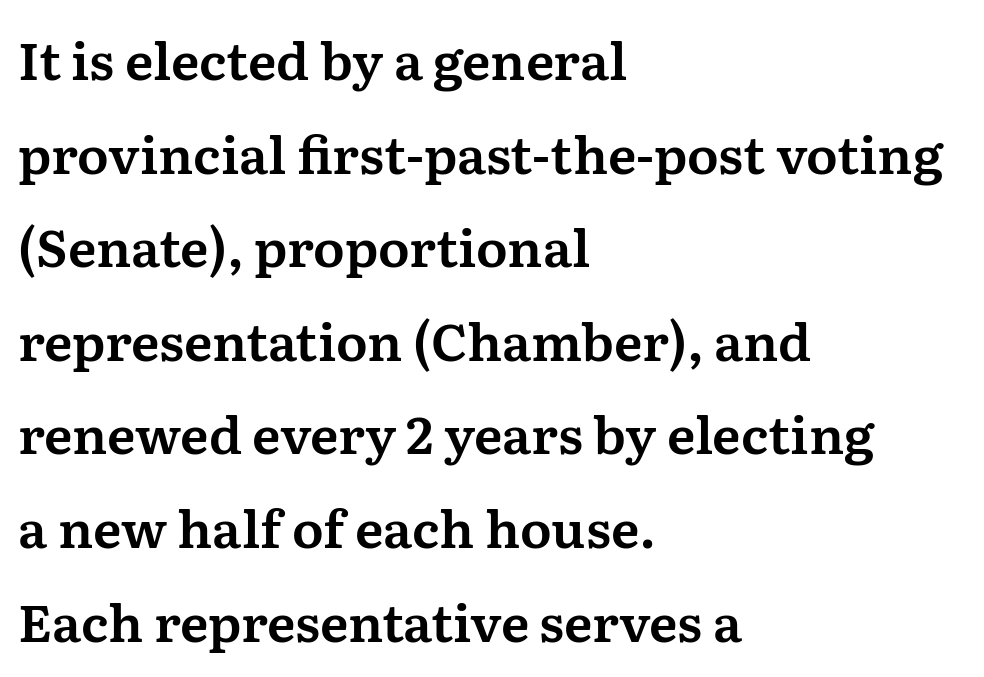
Ordinary non-slanted type is in use. Does the type have serifs? Yes, each stem ends in a small foot. The compositor pushed each line to the left boundary. Compared with typical body copy, the letter spacing here is the same. Letters rest on an invisible, unmarked baseline. Here the designer chose a conventional face with non-uniform glyph widths.
